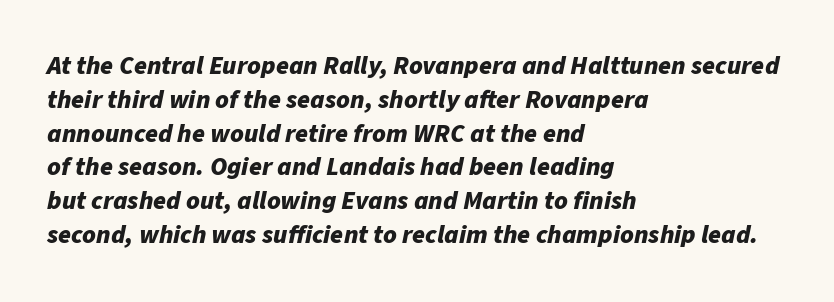
Q: Is the text bold? A: Yes.
Q: Is the text italic (slanted)? A: Yes, it leans right by about 11 degrees.
Q: Is the text underlined? A: No.
Q: How is the paragraph aligned? A: Left-aligned.
Q: Is the spacing between letters normal or unusually wide? A: Normal.
Q: Is the spacing between lines tight, normal or loose? A: Normal.
